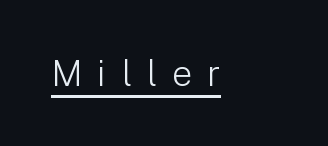
{"serif": "no", "italic": "no", "bold": "no", "weight": "light", "width": "normal", "stroke_contrast": "low", "x_height": "medium", "monospaced": "no", "underline": "yes", "letter_spacing": "wide", "letter_spacing_em": 0.42, "glyph_px": 36}
